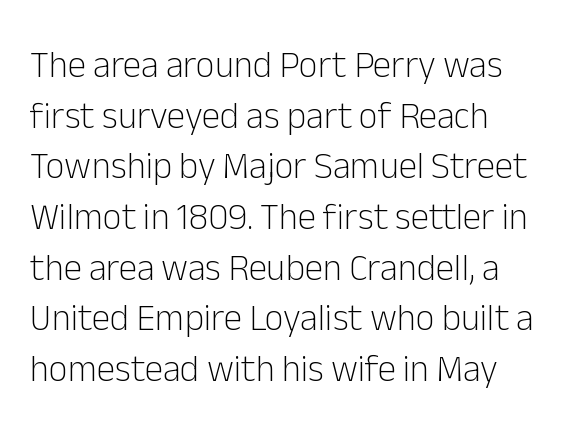
{"serif": "no", "italic": "no", "bold": "no", "weight": "light", "width": "normal", "stroke_contrast": "low", "x_height": "medium", "monospaced": "no", "underline": "no", "align": "left", "line_spacing": "normal", "line_spacing_ratio": 1.37, "letter_spacing": "normal", "letter_spacing_em": 0.0, "glyph_px": 37}
